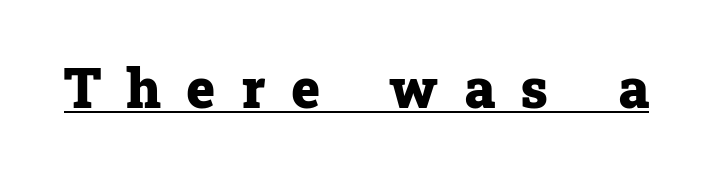
Students, observe the line beneath the letters — that is underlining. Look at the bottom of the vertical strokes: they flare into serifs here. The type sits square on the baseline with zero lean. Each word looks stretched out because of the extra space between its letters.
